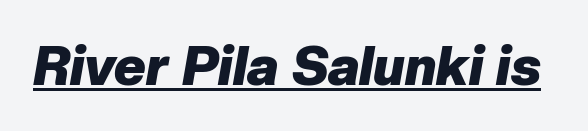
The image shows 54 px heavy type, italic (leaning right); set normal letter spacing, underlined; low stroke contrast and a medium x-height.
